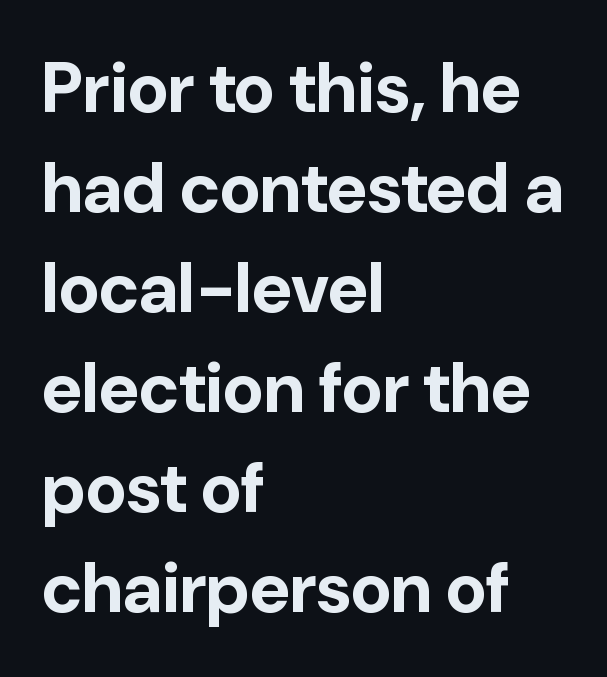
The image shows 70 px bold sans-serif type, upright; set left-aligned, normal line spacing (1.43x), normal letter spacing, not underlined; low stroke contrast and a medium x-height.
